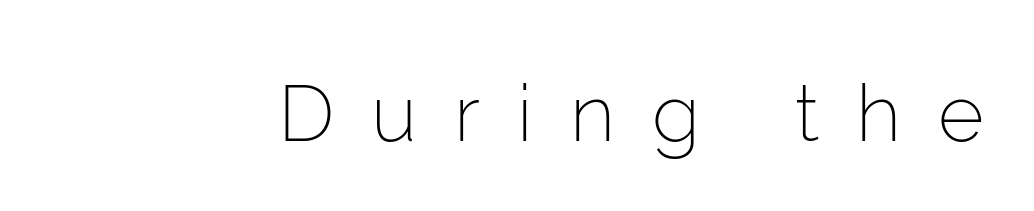
{"serif": "no", "italic": "no", "bold": "no", "weight": "light", "width": "normal", "stroke_contrast": "low", "x_height": "medium", "monospaced": "no", "underline": "no", "letter_spacing": "wide", "letter_spacing_em": 0.47, "glyph_px": 79}
